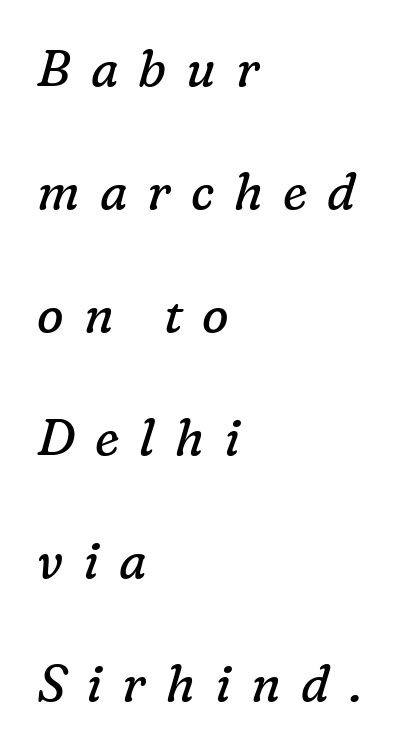
{"serif": "yes", "italic": "yes", "lean": "right", "slant_degrees": 16, "bold": "no", "weight": "regular", "width": "normal", "stroke_contrast": "low", "x_height": "medium", "monospaced": "no", "underline": "no", "align": "left", "line_spacing": "loose", "line_spacing_ratio": 2.46, "letter_spacing": "wide", "letter_spacing_em": 0.4, "glyph_px": 50}
